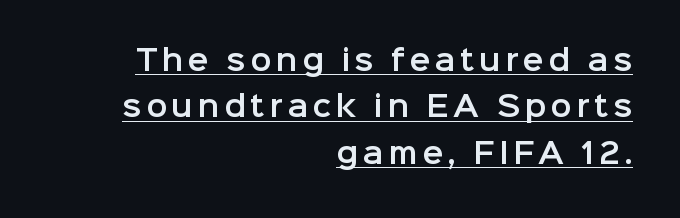
Typeset ragged left — the right edge is the straight one. Normally led — the rows are evenly, conventionally spaced. Note: no serifs on the glyphs. Think of a printed novel: that variable character pitch is what you see here.
